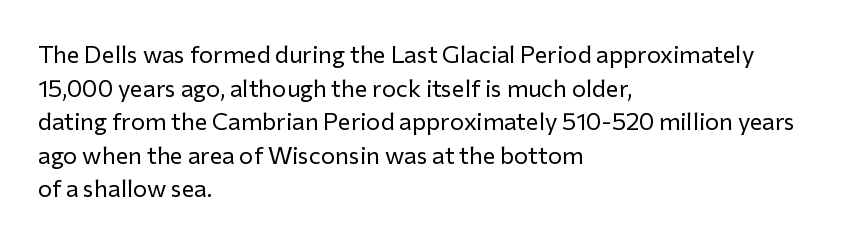
Q: Is the text bold? A: No.
Q: Is the text italic (slanted)? A: No, it is upright.
Q: Is the text underlined? A: No.
Q: How is the paragraph aligned? A: Left-aligned.
Q: Is the spacing between letters normal or unusually wide? A: Normal.
Q: Is the spacing between lines tight, normal or loose? A: Normal.
